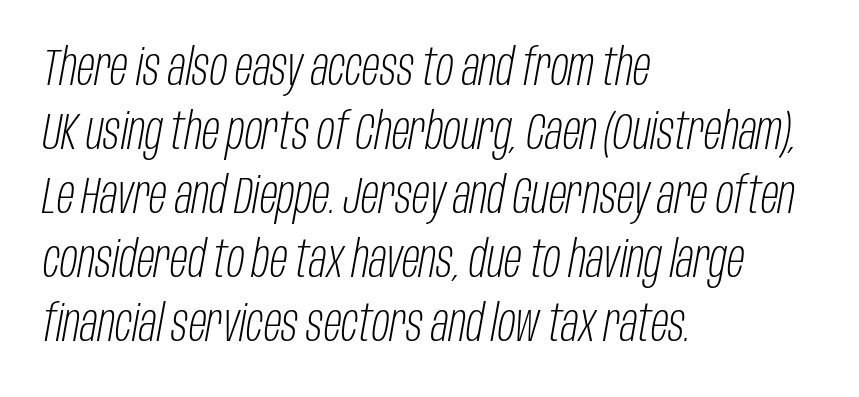
Q: Is the text bold? A: No.
Q: Is the text italic (slanted)? A: Yes, it leans right by about 10 degrees.
Q: Is the text underlined? A: No.
Q: How is the paragraph aligned? A: Left-aligned.
Q: Is the spacing between letters normal or unusually wide? A: Normal.
Q: Width (condensed, normal, or wide)? A: Condensed.
Q: Stroke contrast? A: Low.
Q: x-height? A: Large.
Q: Monospaced? A: No.
